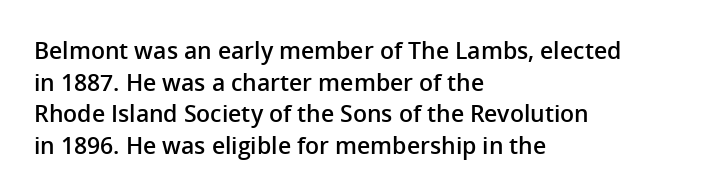
The image shows 23 px text type, upright; set left-aligned, normal line spacing (1.38x), normal letter spacing, not underlined.
